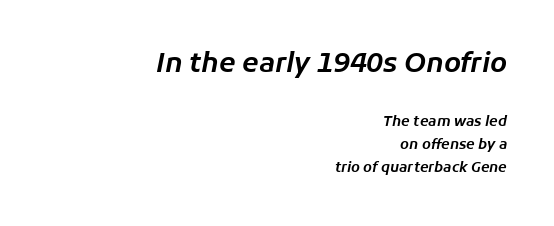
Size contrast runs from large at the top to small at the bottom. Descenders hang freely into open space. Whoever set this chose a conventional vertical rhythm. Slant detected: the letters are inclined. Compared with a flush-left layout, this one pins lines to the opposite, right side. The horizontal fit of the characters is conventional and even.
